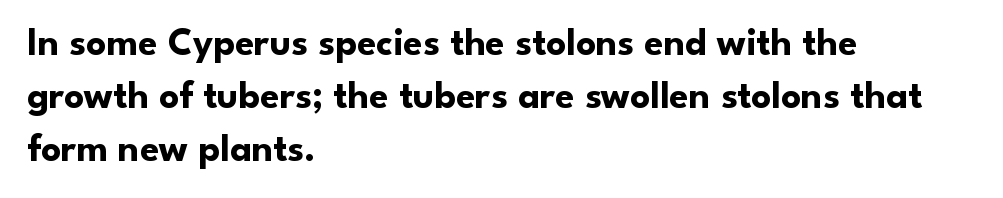
The letters stand upright; this is a roman face. The block of text has a typical density, with ordinary space between rows. Teacher's note: observe the even left margin — that is flush-left alignment. Look at the bottom of the vertical strokes: they stop flat, with no serifs. Spacing between characters is what you'd get straight out of the box. The typesetting leans heavy: a genuine bold.
